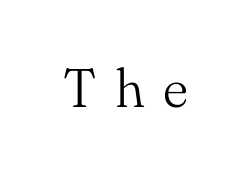
Rendered with straight, roman letterforms. The passage shown is typed in a proportional face where columns would drift. This is not heavy type; no bold has been used. These lines have a slow, spaced-out rhythm from letter to letter. Typographically, this falls in the serif category.
